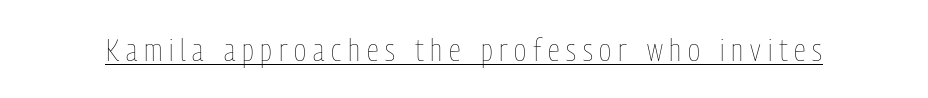
Q: Is the text bold? A: No.
Q: Is the text italic (slanted)? A: No, it is upright.
Q: Is the text underlined? A: Yes.
Q: Is the spacing between letters normal or unusually wide? A: Unusually wide.
Q: Width (condensed, normal, or wide)? A: Condensed.
Q: Stroke contrast? A: Low.
Q: x-height? A: Medium.
Q: Monospaced? A: No.
